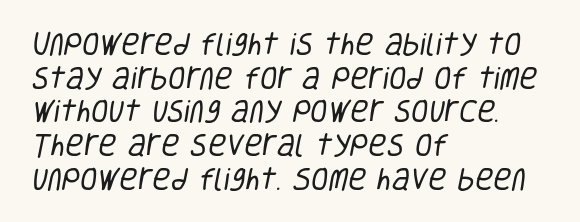
The image shows 25 px text type; set left-aligned, normal line spacing (1.35x), normal letter spacing, not underlined.
